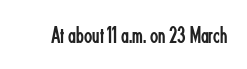
Q: Is the text bold? A: No.
Q: Is the text italic (slanted)? A: No, it is upright.
Q: Is the text underlined? A: No.
Q: Is the spacing between letters normal or unusually wide? A: Normal.
